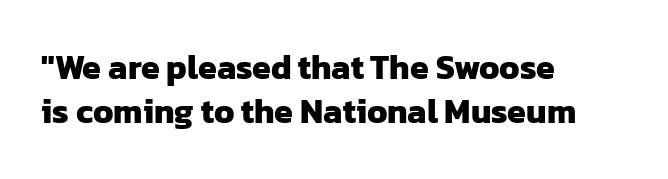
Q: Is the text bold? A: Yes.
Q: Is the typeface a serif or a sans-serif typeface? A: Sans-serif.
Q: Is the text underlined? A: No.
Q: How is the paragraph aligned? A: Left-aligned.
Q: Is the spacing between letters normal or unusually wide? A: Normal.
Q: Is the spacing between lines tight, normal or loose? A: Normal.
Q: Width (condensed, normal, or wide)? A: Normal.
Q: Stroke contrast? A: Low.
Q: x-height? A: Medium.
Q: Monospaced? A: No.
